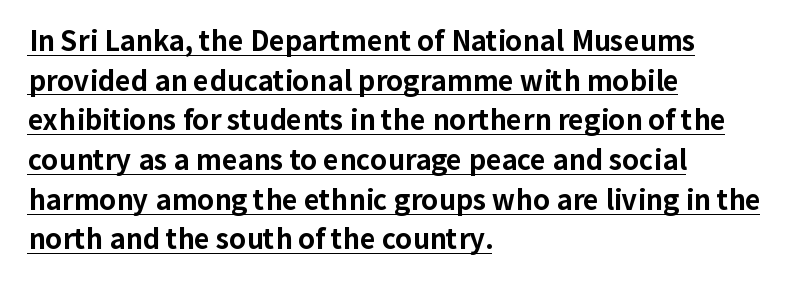
The image shows 27 px bold type, upright; set left-aligned, normal line spacing (1.47x), normal letter spacing, underlined.
